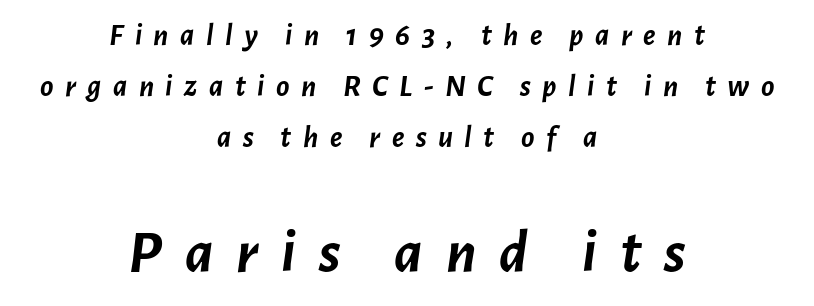
Q: Is the text bold? A: Yes.
Q: Is the text italic (slanted)? A: Yes, it leans right by about 7 degrees.
Q: Is the text underlined? A: No.
Q: How is the paragraph aligned? A: Centered.
Q: Is the spacing between letters normal or unusually wide? A: Unusually wide.
Q: Is the spacing between lines tight, normal or loose? A: Normal.
Q: Which block of text is set in a larger size, the first (top) or the second (bottom)? A: The second (bottom) one.
Q: Width (condensed, normal, or wide)? A: Normal.
Q: Stroke contrast? A: Low.
Q: x-height? A: Medium.
Q: Monospaced? A: No.
